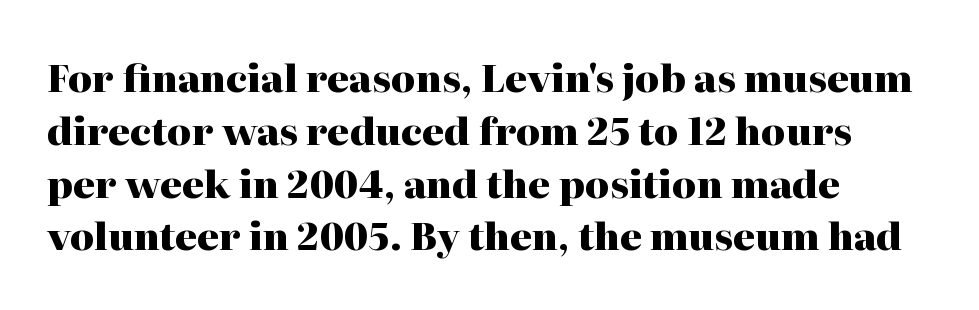
{"serif": "yes", "italic": "no", "bold": "yes", "weight": "heavy", "width": "normal", "stroke_contrast": "high", "x_height": "medium", "monospaced": "no", "underline": "no", "align": "left", "line_spacing": "normal", "line_spacing_ratio": 1.39, "letter_spacing": "normal", "letter_spacing_em": 0.0, "glyph_px": 38}
